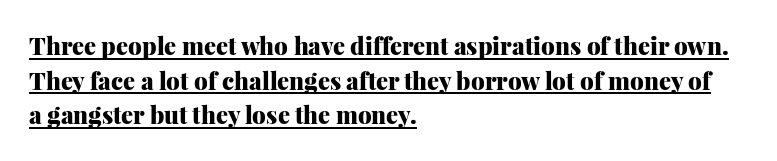
Q: Is the text bold? A: Yes.
Q: Is the text italic (slanted)? A: No, it is upright.
Q: Is the text underlined? A: Yes.
Q: How is the paragraph aligned? A: Left-aligned.
Q: Is the spacing between letters normal or unusually wide? A: Normal.
Q: Is the spacing between lines tight, normal or loose? A: Normal.
